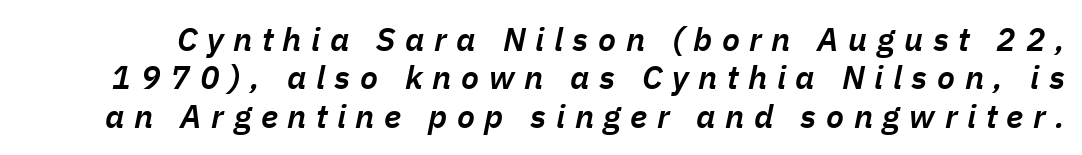
Descenders hang freely into open space. Moderately thickened strokes mark this as semibold type. The tracking reads as deliberately expanded to a designer's eye. The face used here has a pronounced slope to its letters.
